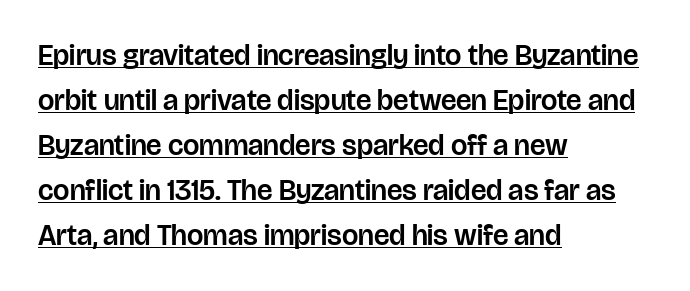
Character widths vary here, with narrow letters taking less room than wide ones. Style check: upright. Words appear dense and cohesive because spacing is normal. Where is the straight margin? On the left. The text was rendered using a sans face with plain stroke endings.
